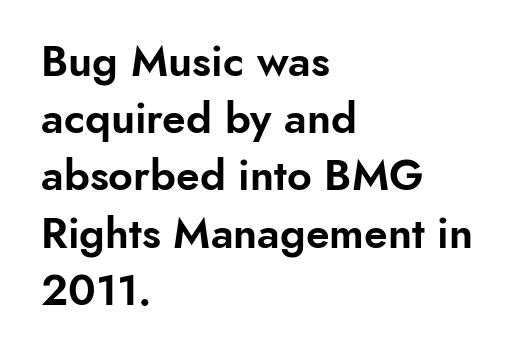
Style check: upright. One glance says typical: line gaps are just what's usual. Letters rest on an invisible, unmarked baseline. This sample uses a sans-serif face. The passage shown has conventional tracking throughout. This sample has the flowing, uneven cadence of proportional lettering.
